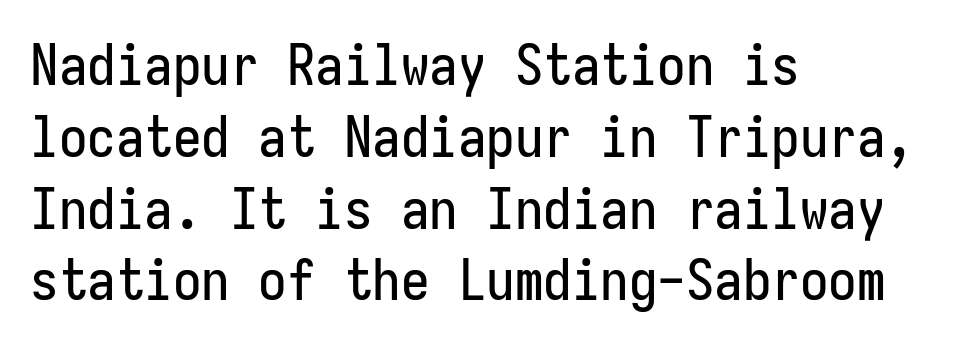
Q: Is the text italic (slanted)? A: No, it is upright.
Q: Is the typeface a serif or a sans-serif typeface? A: Sans-serif.
Q: Is the text underlined? A: No.
Q: How is the paragraph aligned? A: Left-aligned.
Q: Is the spacing between letters normal or unusually wide? A: Normal.
Q: Is the spacing between lines tight, normal or loose? A: Normal.
Q: Width (condensed, normal, or wide)? A: Condensed.
Q: Stroke contrast? A: Low.
Q: x-height? A: Medium.
Q: Monospaced? A: Yes.
